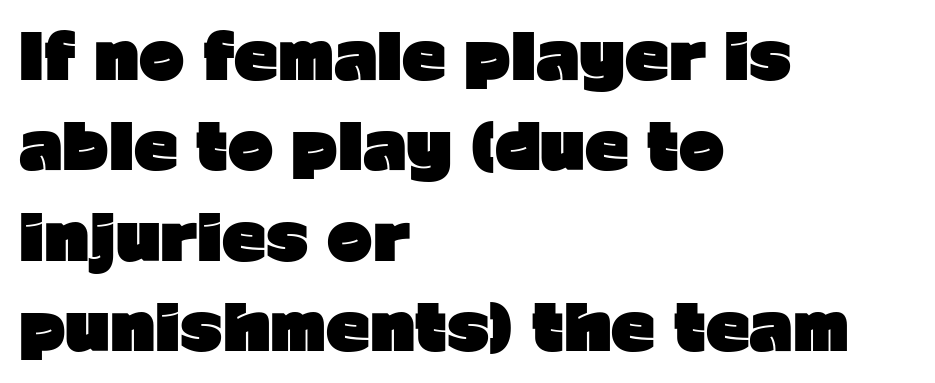
{"serif": "no", "italic": "no", "bold": "yes", "weight": "heavy", "width": "normal", "stroke_contrast": "low", "x_height": "medium", "monospaced": "no", "underline": "no", "align": "left", "line_spacing": "normal", "line_spacing_ratio": 1.48, "letter_spacing": "normal", "letter_spacing_em": 0.0, "glyph_px": 61}
